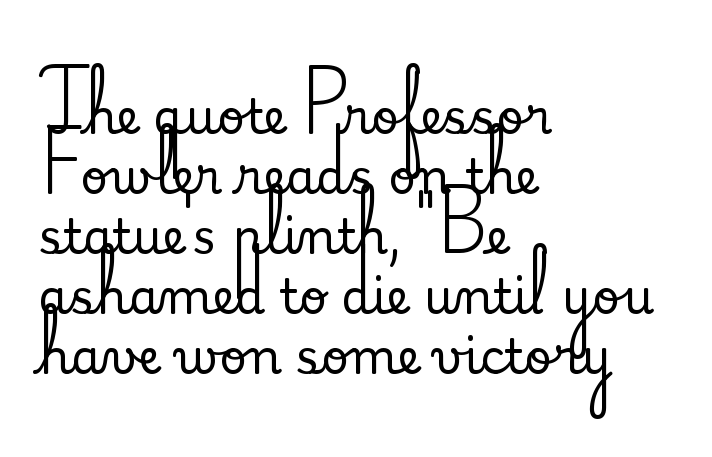
The image shows 48 px serif type, upright; set left-aligned, normal line spacing (1.25x), normal letter spacing, not underlined; medium stroke contrast and a small x-height.
